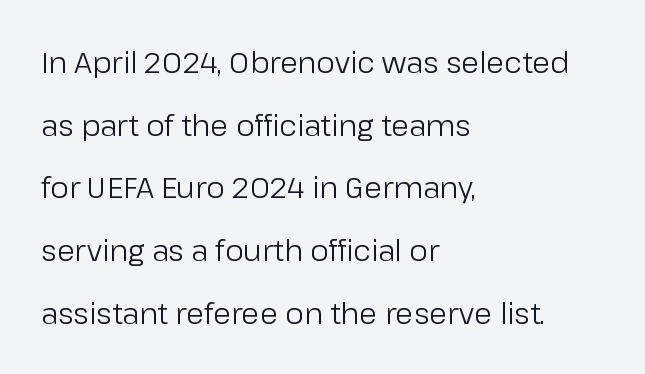
{"serif": "no", "italic": "no", "bold": "no", "weight": "regular", "width": "normal", "stroke_contrast": "low", "x_height": "medium", "monospaced": "no", "underline": "no", "align": "left", "line_spacing": "loose", "line_spacing_ratio": 2.16, "letter_spacing": "normal", "letter_spacing_em": 0.0, "glyph_px": 29}
